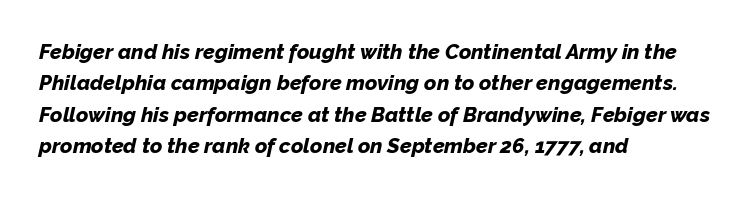
Q: Is the text bold? A: Yes.
Q: Is the text italic (slanted)? A: Yes, it leans right by about 12 degrees.
Q: Is the text underlined? A: No.
Q: How is the paragraph aligned? A: Left-aligned.
Q: Is the spacing between letters normal or unusually wide? A: Normal.
Q: Is the spacing between lines tight, normal or loose? A: Normal.
